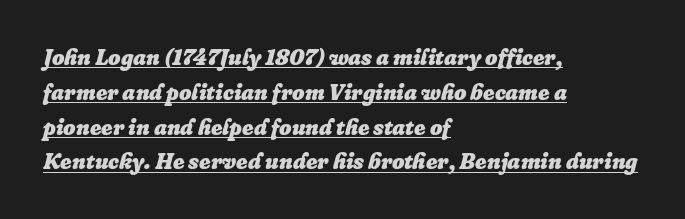
Q: Is the text bold? A: Yes.
Q: Is the text italic (slanted)? A: Yes, it leans right by about 16 degrees.
Q: Is the text underlined? A: Yes.
Q: How is the paragraph aligned? A: Left-aligned.
Q: Is the spacing between letters normal or unusually wide? A: Normal.
Q: Is the spacing between lines tight, normal or loose? A: Normal.
